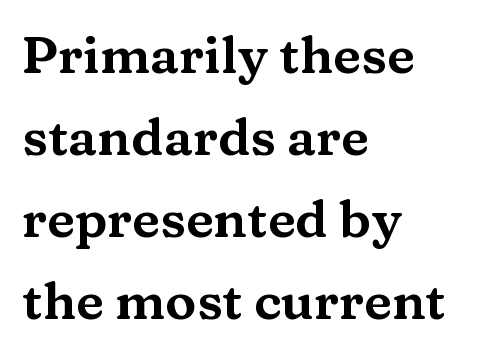
The image shows 52 px wide serif type, upright; set left-aligned, normal line spacing (1.58x), normal letter spacing, not underlined; medium stroke contrast and a medium x-height.
